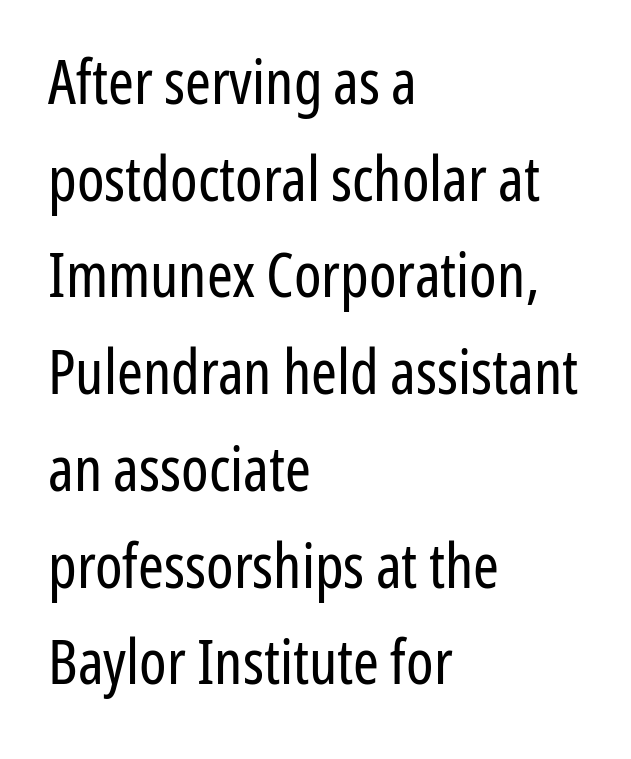
Q: Is the text bold? A: No.
Q: Is the text italic (slanted)? A: No, it is upright.
Q: Is the typeface a serif or a sans-serif typeface? A: Sans-serif.
Q: Is the text underlined? A: No.
Q: How is the paragraph aligned? A: Left-aligned.
Q: Is the spacing between letters normal or unusually wide? A: Normal.
Q: Is the spacing between lines tight, normal or loose? A: Normal.
Q: Width (condensed, normal, or wide)? A: Condensed.
Q: Stroke contrast? A: Low.
Q: x-height? A: Medium.
Q: Monospaced? A: No.
